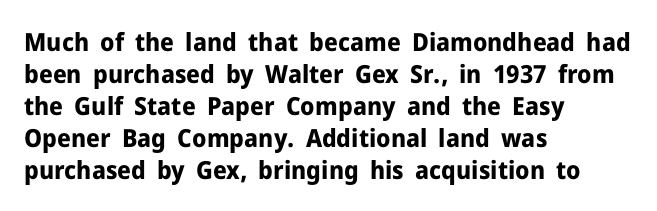
The image shows 25 px bold type, upright; set left-aligned, normal line spacing (1.28x), normal letter spacing, not underlined.
